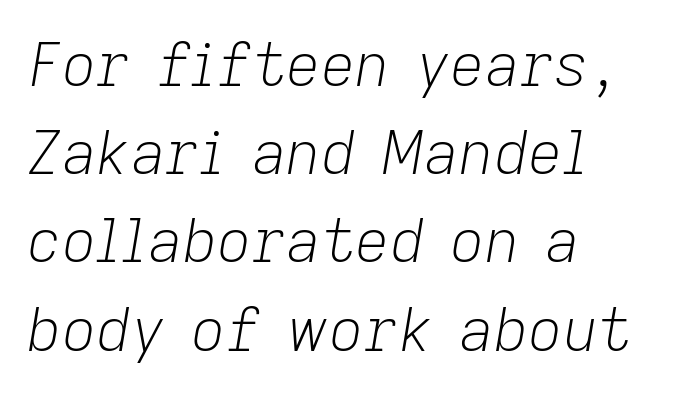
The lettering tilts uniformly, giving the passage an italic look. The specimen omits any rule beneath the text block's lines. Stems here are at most as thick as an everyday book face. Proportional: the letters do not fall into vertical columns.
